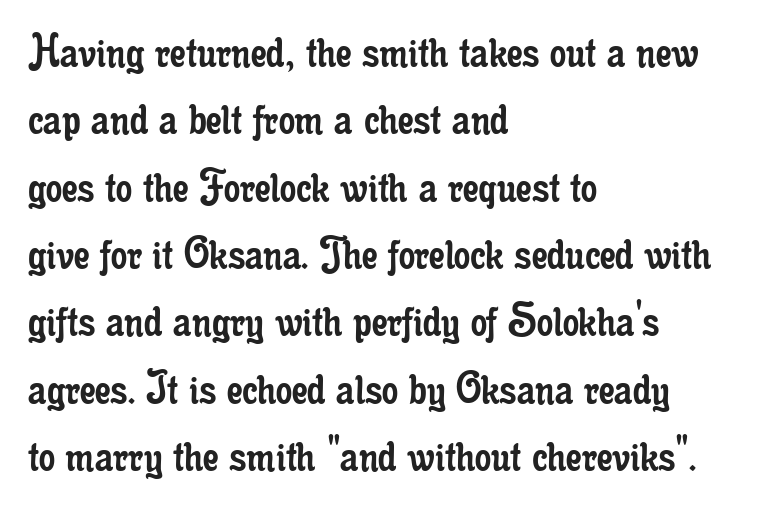
Q: Is the text bold? A: No.
Q: Is the text italic (slanted)? A: No, it is upright.
Q: Is the typeface a serif or a sans-serif typeface? A: Serif.
Q: Is the text underlined? A: No.
Q: How is the paragraph aligned? A: Left-aligned.
Q: Is the spacing between letters normal or unusually wide? A: Normal.
Q: Is the spacing between lines tight, normal or loose? A: Normal.
Q: Width (condensed, normal, or wide)? A: Condensed.
Q: Stroke contrast? A: Low.
Q: x-height? A: Small.
Q: Monospaced? A: No.
